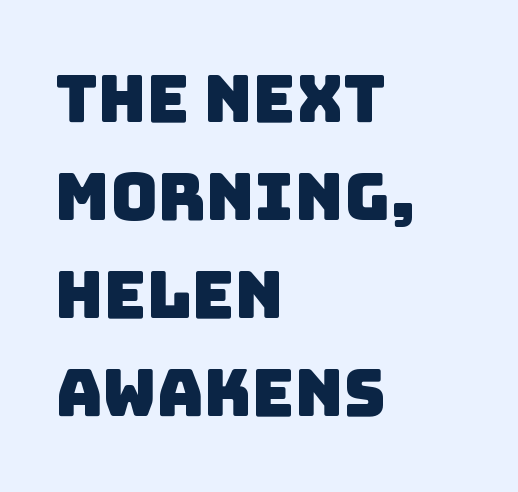
{"serif": "no", "width": "normal", "stroke_contrast": "low", "x_height": "large", "monospaced": "no", "underline": "no", "align": "left", "line_spacing": "normal", "line_spacing_ratio": 1.51, "letter_spacing": "normal", "letter_spacing_em": 0.0, "glyph_px": 65}
